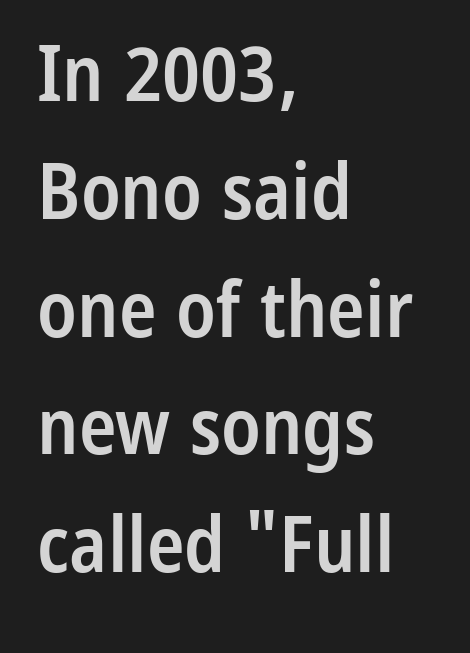
Q: Is the text bold? A: Semi-bold.
Q: Is the text italic (slanted)? A: No, it is upright.
Q: Is the typeface a serif or a sans-serif typeface? A: Sans-serif.
Q: Is the text underlined? A: No.
Q: How is the paragraph aligned? A: Left-aligned.
Q: Is the spacing between letters normal or unusually wide? A: Normal.
Q: Is the spacing between lines tight, normal or loose? A: Normal.
Q: Width (condensed, normal, or wide)? A: Condensed.
Q: Stroke contrast? A: Low.
Q: x-height? A: Medium.
Q: Monospaced? A: No.
